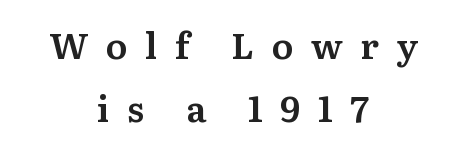
The image shows 36 px serif type, upright; set centered, line spacing 1.75x, unusually wide letter spacing (+0.48 em), not underlined; medium stroke contrast and a medium x-height.
